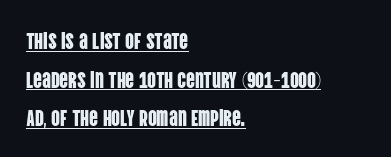
What stands out about the letter spacing? Nothing — it is the standard amount. In designer terms, the underline attribute is active on this setting. Horizontal alignment here is leftward, the default for most running prose. Upright lettering throughout.
